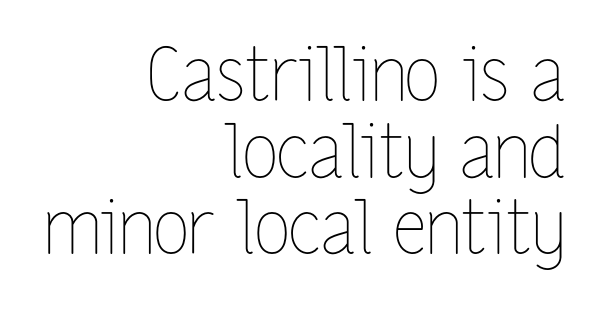
Q: Is the text bold? A: No.
Q: Is the text italic (slanted)? A: No, it is upright.
Q: Is the text underlined? A: No.
Q: How is the paragraph aligned? A: Right-aligned.
Q: Is the spacing between letters normal or unusually wide? A: Normal.
Q: Is the spacing between lines tight, normal or loose? A: Tight.
Q: Width (condensed, normal, or wide)? A: Condensed.
Q: Stroke contrast? A: Low.
Q: x-height? A: Medium.
Q: Monospaced? A: No.
